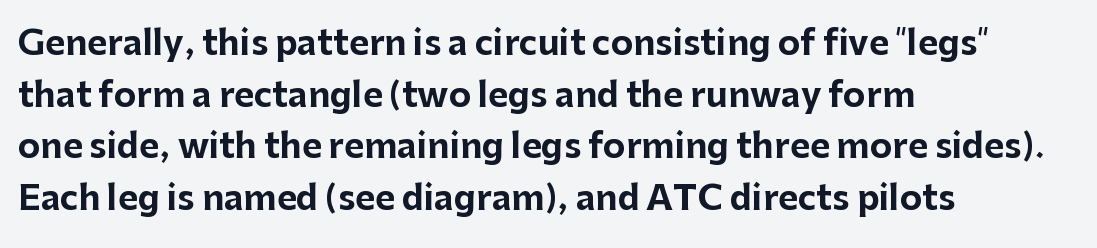
Q: Is the text bold? A: Yes.
Q: Is the text italic (slanted)? A: No, it is upright.
Q: Is the typeface a serif or a sans-serif typeface? A: Sans-serif.
Q: Is the text underlined? A: No.
Q: How is the paragraph aligned? A: Left-aligned.
Q: Is the spacing between letters normal or unusually wide? A: Normal.
Q: Is the spacing between lines tight, normal or loose? A: Normal.
Q: Width (condensed, normal, or wide)? A: Normal.
Q: Stroke contrast? A: Low.
Q: x-height? A: Medium.
Q: Monospaced? A: No.
